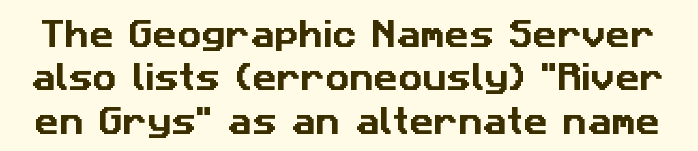
Q: Is the typeface a serif or a sans-serif typeface? A: Sans-serif.
Q: Is the text underlined? A: No.
Q: Is the spacing between letters normal or unusually wide? A: Normal.
Q: Is the spacing between lines tight, normal or loose? A: Normal.
Q: Width (condensed, normal, or wide)? A: Normal.
Q: Stroke contrast? A: Low.
Q: x-height? A: Medium.
Q: Monospaced? A: No.
